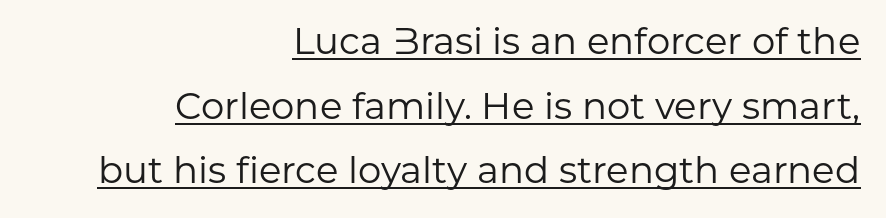
The image shows 37 px regular-weight sans-serif type, upright; set right-aligned, line spacing 1.75x, normal letter spacing, underlined; low stroke contrast and a medium x-height.
